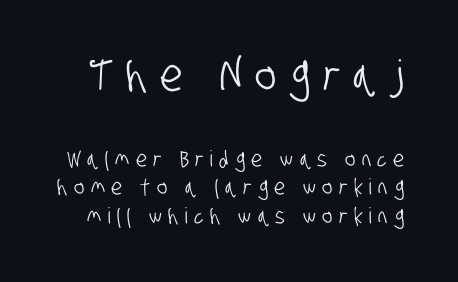
{"serif": "no", "width": "condensed", "stroke_contrast": "low", "x_height": "large", "monospaced": "no", "underline": "no", "line_spacing": "normal", "line_spacing_ratio": 1.29, "letter_spacing": "wide", "letter_spacing_em": 0.29, "larger_block": "first", "size_ratio": 2.05, "glyph_px": 45}
